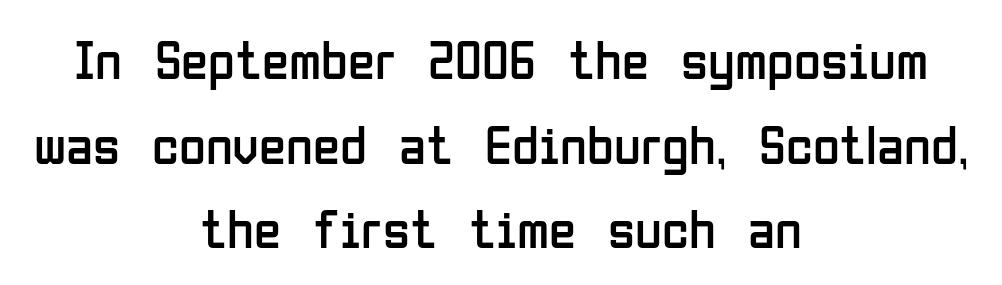
{"serif": "no", "italic": "no", "bold": "no", "weight": "regular", "width": "condensed", "stroke_contrast": "low", "x_height": "medium", "monospaced": "no", "underline": "no", "align": "center", "line_spacing": "normal", "line_spacing_ratio": 1.54, "letter_spacing": "normal", "letter_spacing_em": 0.0, "glyph_px": 55}
